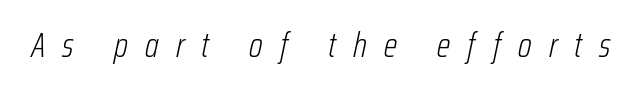
The image shows 35 px light, condensed type, italic (leaning right); set unusually wide letter spacing (+0.49 em), not underlined; low stroke contrast and a medium x-height.
